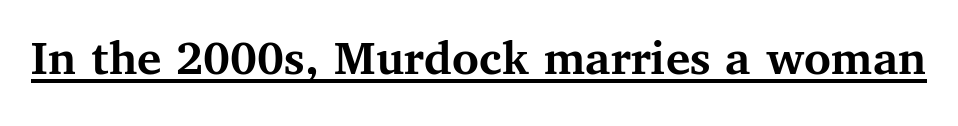
Q: Is the text bold? A: Yes.
Q: Is the text italic (slanted)? A: No, it is upright.
Q: Is the typeface a serif or a sans-serif typeface? A: Serif.
Q: Is the text underlined? A: Yes.
Q: Is the spacing between letters normal or unusually wide? A: Normal.
Q: Width (condensed, normal, or wide)? A: Normal.
Q: Stroke contrast? A: Medium.
Q: x-height? A: Medium.
Q: Monospaced? A: No.
